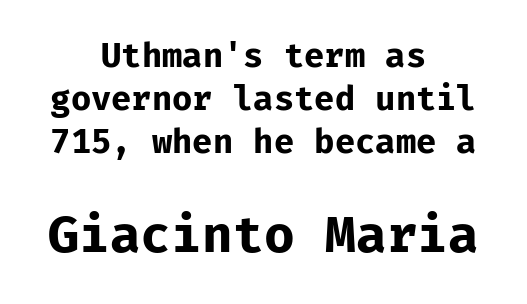
{"serif": "no", "italic": "no", "bold": "yes", "weight": "bold", "width": "normal", "stroke_contrast": "low", "x_height": "medium", "monospaced": "yes", "underline": "no", "align": "center", "line_spacing": "normal", "line_spacing_ratio": 1.3, "letter_spacing": "normal", "letter_spacing_em": 0.0, "larger_block": "second", "size_ratio": 1.52, "glyph_px": 50}
